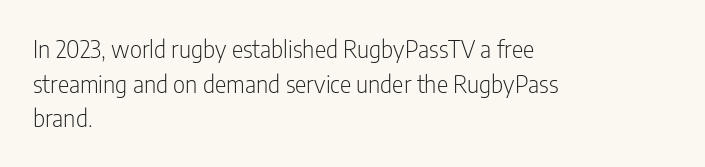
Regarding leading, the lines here are spaced in the standard way. The letters look calm and open, with moderate or lighter stems. Layout note: lines flush left. The rendering keeps characters at their native spacing. The lettering stays uniformly vertical, giving the passage a roman look. Underline: absent.
